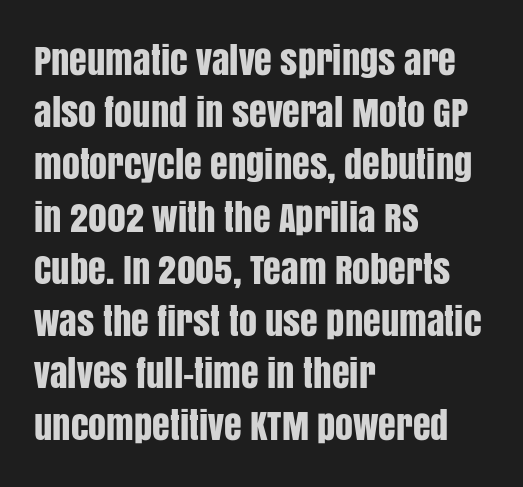
Any mark beneath the type? The region is blank. Ascenders rise straight up at ninety degrees. Each letter keeps its own natural width here, so spacing adapts to shape. Nothing sits at the stroke ends, so this counts as sans-serif. Honestly, the row spacing looks completely unremarkable.
